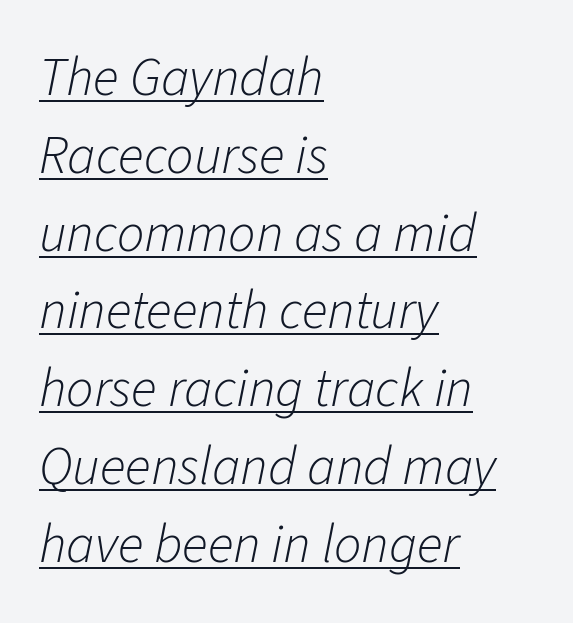
A light-to-regular cut is what we see here. Look at the tracking — it's just the regular setting, nothing added. What decoration does the sample have? An underline. Think of a printed novel: that variable character pitch is what you see here. A normal amount of white space separates one row of letters from the next.
